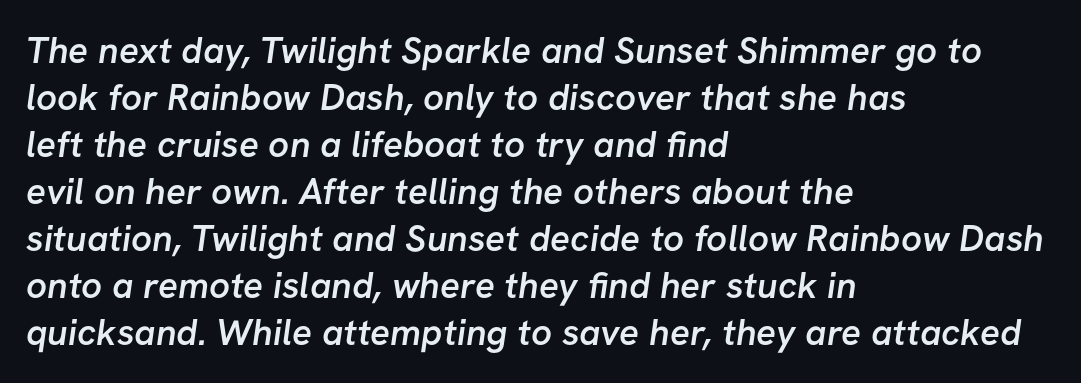
Q: Is the text bold? A: Semi-bold.
Q: Is the typeface a serif or a sans-serif typeface? A: Sans-serif.
Q: Is the text underlined? A: No.
Q: How is the paragraph aligned? A: Left-aligned.
Q: Is the spacing between letters normal or unusually wide? A: Normal.
Q: Is the spacing between lines tight, normal or loose? A: Normal.
Q: Width (condensed, normal, or wide)? A: Normal.
Q: Stroke contrast? A: Low.
Q: x-height? A: Medium.
Q: Monospaced? A: No.
